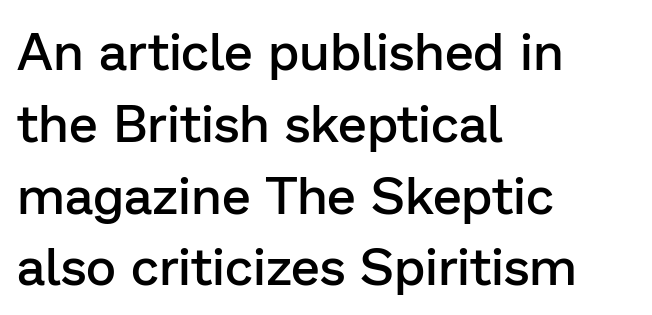
Q: Is the text bold? A: Semi-bold.
Q: Is the text italic (slanted)? A: No, it is upright.
Q: Is the typeface a serif or a sans-serif typeface? A: Sans-serif.
Q: Is the text underlined? A: No.
Q: How is the paragraph aligned? A: Left-aligned.
Q: Is the spacing between letters normal or unusually wide? A: Normal.
Q: Is the spacing between lines tight, normal or loose? A: Normal.
Q: Width (condensed, normal, or wide)? A: Normal.
Q: Stroke contrast? A: Low.
Q: x-height? A: Medium.
Q: Monospaced? A: No.
